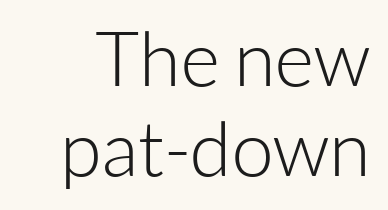
{"serif": "no", "italic": "no", "bold": "no", "weight": "light", "width": "normal", "stroke_contrast": "low", "x_height": "medium", "monospaced": "no", "underline": "no", "line_spacing_ratio": 1.19, "letter_spacing": "normal", "letter_spacing_em": 0.0, "glyph_px": 76}
